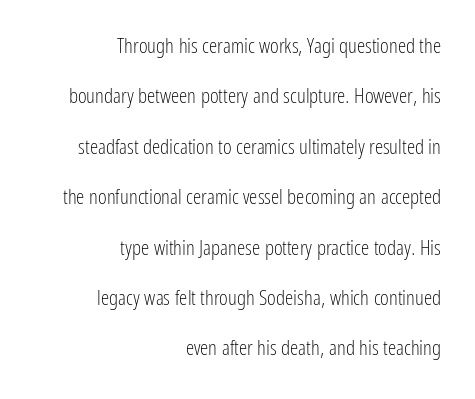
{"italic": "no", "bold": "no", "underline": "no", "align": "right", "line_spacing": "loose", "line_spacing_ratio": 2.4, "letter_spacing": "normal", "letter_spacing_em": 0.0, "glyph_px": 21}
